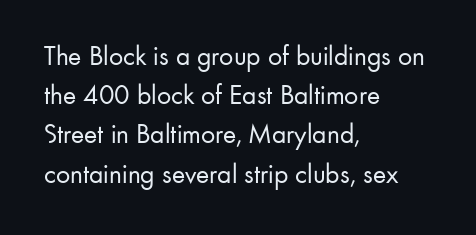
{"serif": "no", "italic": "no", "bold": "no", "weight": "regular", "width": "normal", "stroke_contrast": "low", "x_height": "small", "monospaced": "no", "underline": "no", "align": "left", "line_spacing": "normal", "line_spacing_ratio": 1.4, "letter_spacing": "normal", "letter_spacing_em": 0.0, "glyph_px": 28}
